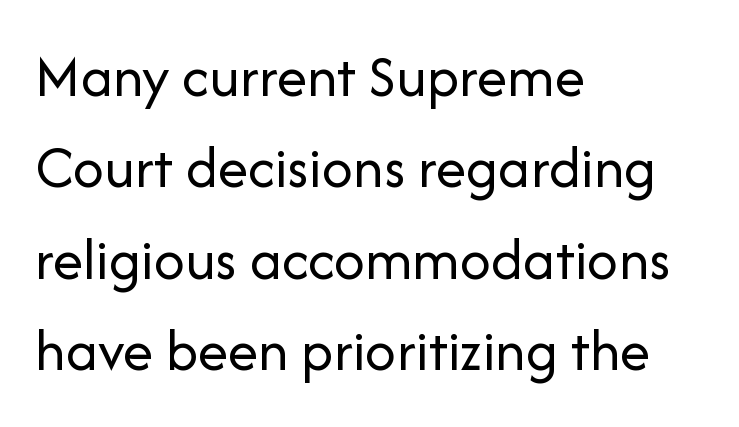
Q: Is the text bold? A: No.
Q: Is the text italic (slanted)? A: No, it is upright.
Q: Is the typeface a serif or a sans-serif typeface? A: Sans-serif.
Q: Is the text underlined? A: No.
Q: How is the paragraph aligned? A: Left-aligned.
Q: Is the spacing between letters normal or unusually wide? A: Normal.
Q: Is the spacing between lines tight, normal or loose? A: Normal.
Q: Width (condensed, normal, or wide)? A: Normal.
Q: Stroke contrast? A: Low.
Q: x-height? A: Medium.
Q: Monospaced? A: No.
